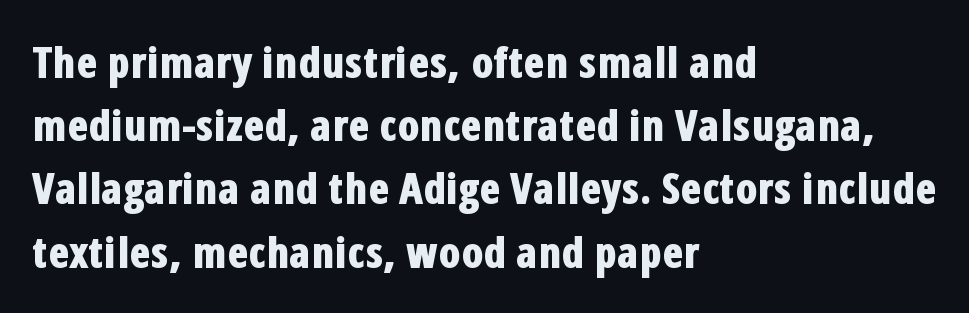
The image shows 43 px bold, condensed sans-serif type, upright; set left-aligned, normal line spacing (1.47x), normal letter spacing, not underlined; low stroke contrast and a medium x-height.
